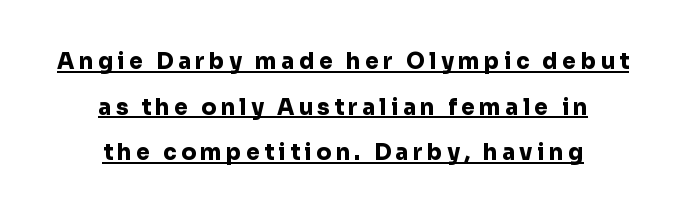
The image shows 22 px bold type, upright; set centered, loose line spacing (2.07x), unusually wide letter spacing (+0.2 em), underlined.
